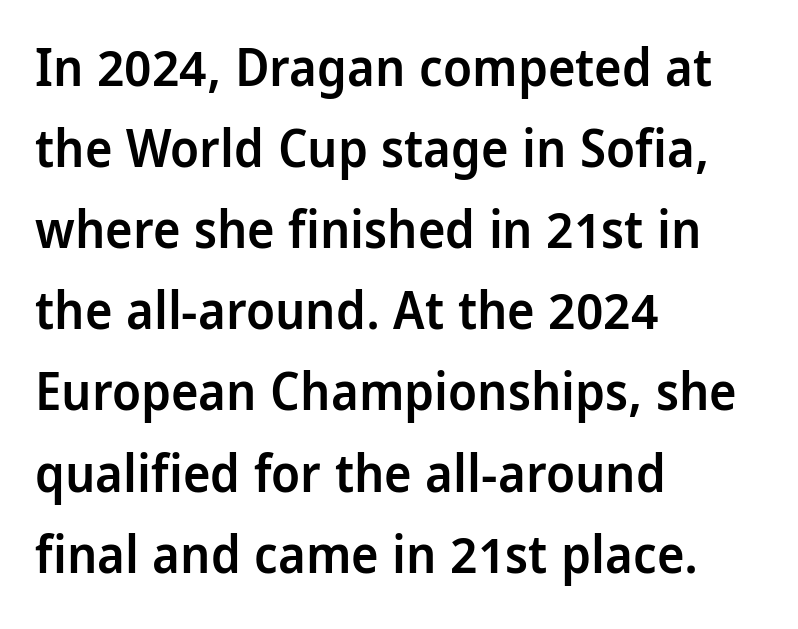
{"serif": "no", "italic": "no", "bold": "semi", "weight": "semibold", "width": "condensed", "stroke_contrast": "low", "x_height": "large", "monospaced": "no", "underline": "no", "align": "left", "line_spacing": "normal", "line_spacing_ratio": 1.56, "letter_spacing": "normal", "letter_spacing_em": 0.0, "glyph_px": 52}
